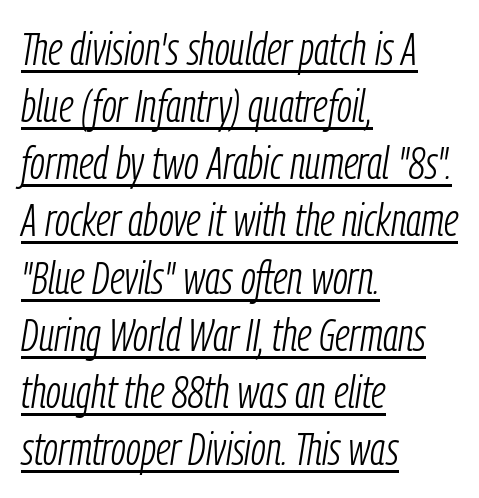
Q: Is the text bold? A: No.
Q: Is the text italic (slanted)? A: Yes, it leans right by about 9 degrees.
Q: Is the text underlined? A: Yes.
Q: How is the paragraph aligned? A: Left-aligned.
Q: Is the spacing between letters normal or unusually wide? A: Normal.
Q: Is the spacing between lines tight, normal or loose? A: Normal.
Q: Width (condensed, normal, or wide)? A: Condensed.
Q: Stroke contrast? A: Low.
Q: x-height? A: Medium.
Q: Monospaced? A: No.
